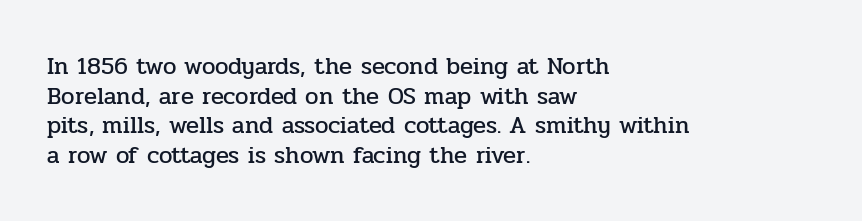
{"italic": "no", "underline": "no", "align": "left", "line_spacing_ratio": 1.23, "letter_spacing": "normal", "letter_spacing_em": 0.0, "glyph_px": 24}
